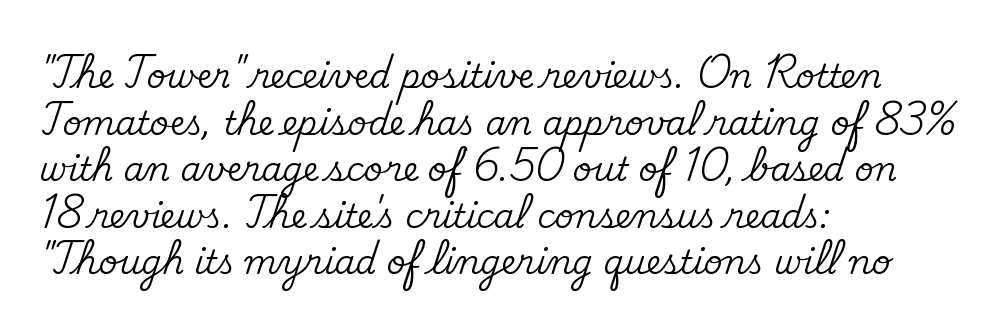
Q: Is the text italic (slanted)? A: Yes.
Q: Is the text underlined? A: No.
Q: How is the paragraph aligned? A: Left-aligned.
Q: Is the spacing between letters normal or unusually wide? A: Normal.
Q: Is the spacing between lines tight, normal or loose? A: Normal.
Q: Width (condensed, normal, or wide)? A: Normal.
Q: Stroke contrast? A: Medium.
Q: x-height? A: Small.
Q: Monospaced? A: No.
